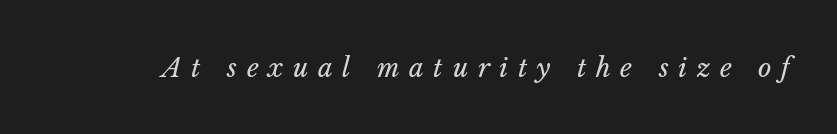
Ink coverage per letter is moderate at most. A typesetter would mark this as italic. A bare baseline throughout the passage. The letterforms stand isolated, each surrounded by extra space.
